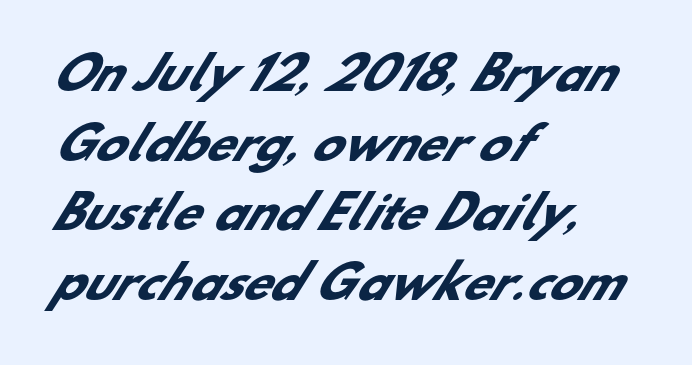
The image shows 45 px heavy sans-serif type; set left-aligned, normal line spacing (1.55x), normal letter spacing, not underlined; low stroke contrast and a small x-height.
